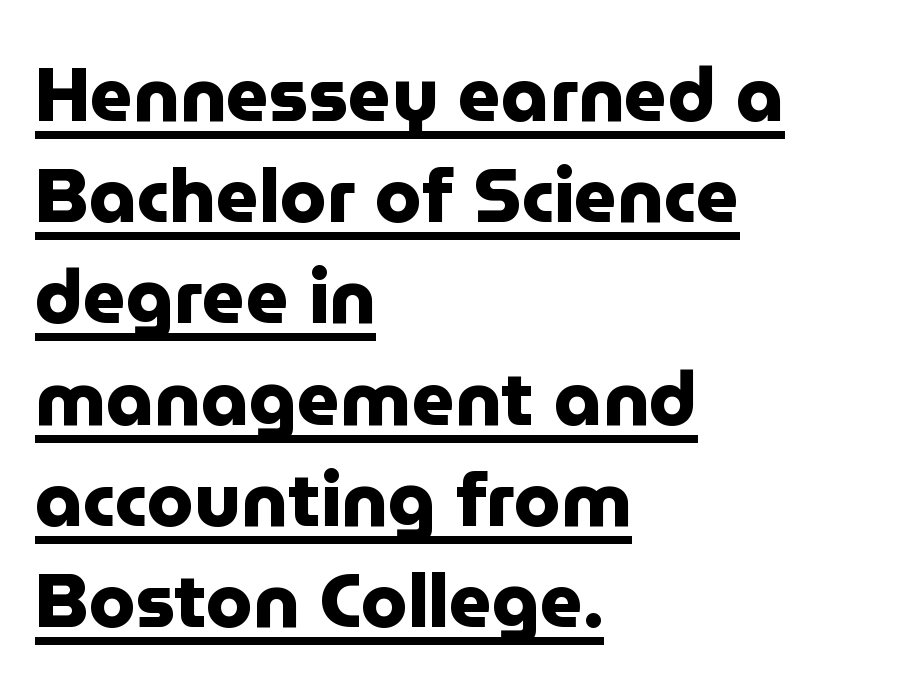
The image shows 75 px heavy sans-serif type, upright; set left-aligned, normal line spacing (1.35x), normal letter spacing, underlined; low stroke contrast and a medium x-height.
